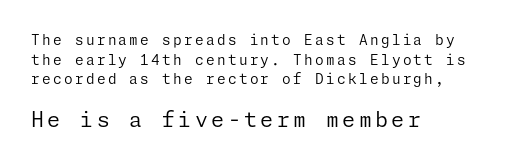
The image shows 21 px text type, upright; set left-aligned, normal line spacing (1.41x), not underlined; the second (bottom) block is 1.5x larger.
